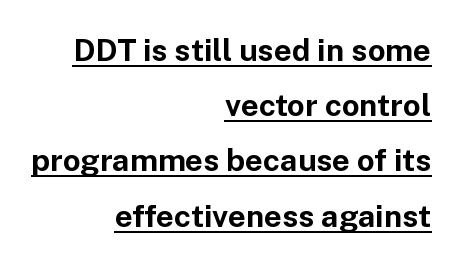
{"serif": "no", "italic": "no", "bold": "yes", "weight": "bold", "width": "normal", "stroke_contrast": "low", "x_height": "medium", "monospaced": "no", "underline": "yes", "align": "right", "line_spacing_ratio": 1.78, "letter_spacing": "normal", "letter_spacing_em": 0.0, "glyph_px": 31}
